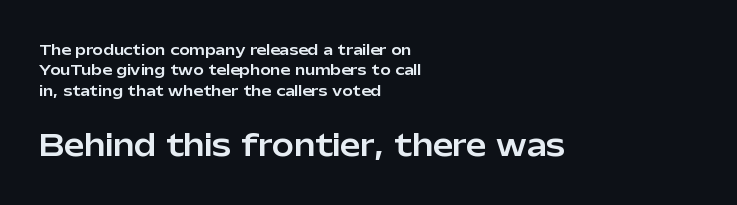
{"serif": "no", "italic": "no", "width": "normal", "stroke_contrast": "low", "x_height": "medium", "monospaced": "no", "underline": "no", "align": "left", "line_spacing": "normal", "line_spacing_ratio": 1.46, "letter_spacing": "normal", "letter_spacing_em": 0.0, "larger_block": "second", "size_ratio": 2.07, "glyph_px": 29}
